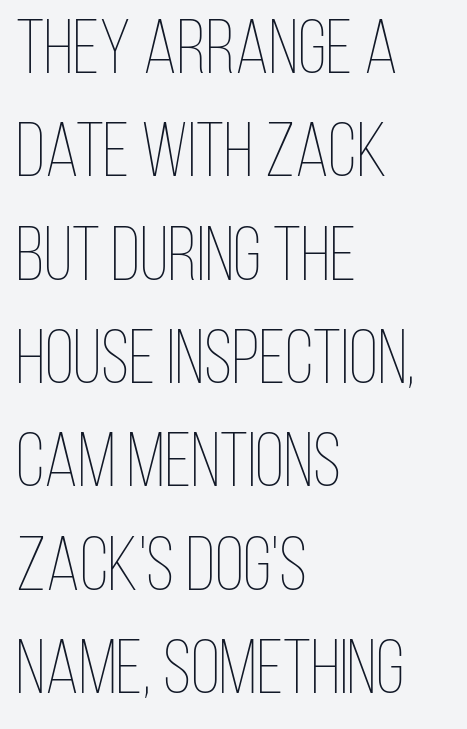
{"italic": "no", "bold": "no", "weight": "thin", "width": "condensed", "stroke_contrast": "low", "x_height": "large", "monospaced": "no", "underline": "no", "align": "left", "line_spacing": "normal", "line_spacing_ratio": 1.36, "letter_spacing": "normal", "letter_spacing_em": 0.0, "glyph_px": 76}
